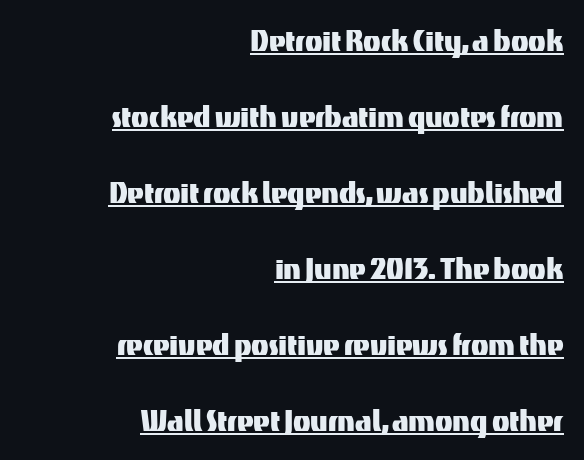
Q: Is the text italic (slanted)? A: No, it is upright.
Q: Is the typeface a serif or a sans-serif typeface? A: Sans-serif.
Q: Is the text underlined? A: Yes.
Q: How is the paragraph aligned? A: Right-aligned.
Q: Is the spacing between letters normal or unusually wide? A: Normal.
Q: Is the spacing between lines tight, normal or loose? A: Loose.
Q: Width (condensed, normal, or wide)? A: Normal.
Q: Stroke contrast? A: Medium.
Q: x-height? A: Medium.
Q: Monospaced? A: No.
